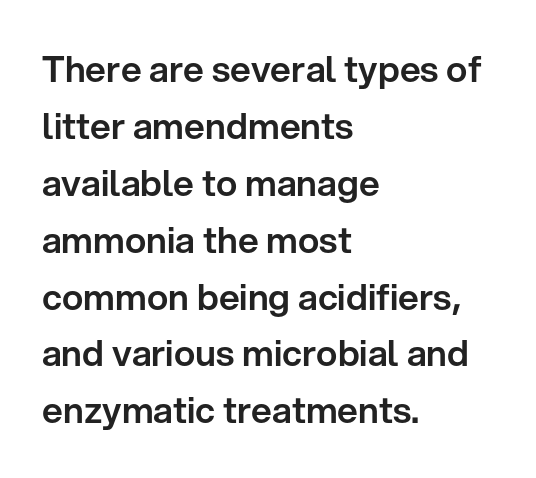
The image shows 36 px sans-serif type, upright; set left-aligned, normal line spacing (1.58x), normal letter spacing, not underlined; low stroke contrast and a medium x-height.
